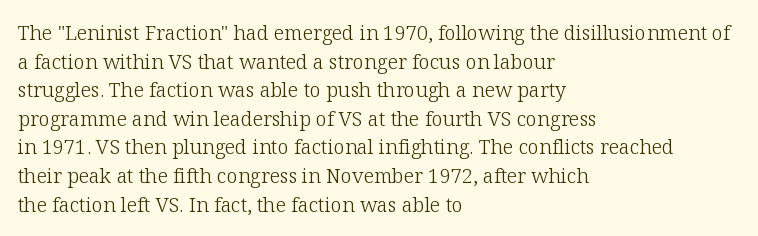
The image shows 20 px text type, upright; set left-aligned, normal line spacing (1.43x), normal letter spacing, not underlined.
